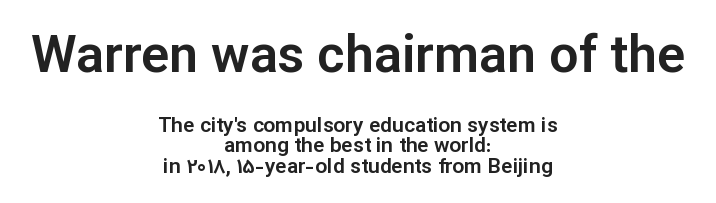
This sample trades vertical openness for compactness between lines. Posture: upright roman. Spacing verdict: proportional, widths tailored to each character. Does the type have serifs? No, each stem ends abruptly.
